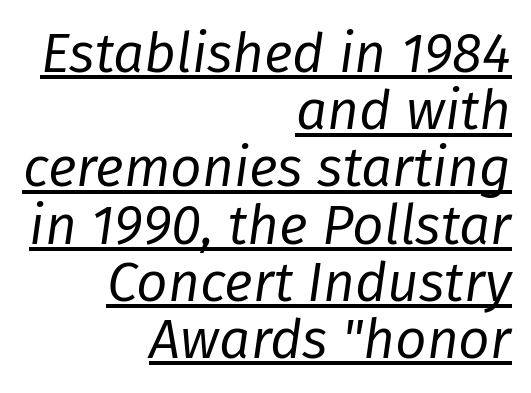
{"italic": "yes", "lean": "right", "slant_degrees": 8, "bold": "no", "weight": "regular", "width": "normal", "stroke_contrast": "low", "x_height": "medium", "monospaced": "no", "underline": "yes", "align": "right", "line_spacing": "tight", "line_spacing_ratio": 1.04, "letter_spacing": "normal", "letter_spacing_em": 0.0, "glyph_px": 55}
